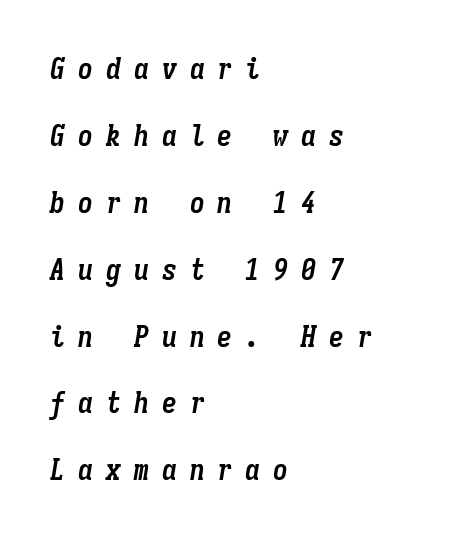
Q: Is the text bold? A: Yes.
Q: Is the text italic (slanted)? A: Yes, it leans right by about 9 degrees.
Q: Is the text underlined? A: No.
Q: How is the paragraph aligned? A: Left-aligned.
Q: Is the spacing between letters normal or unusually wide? A: Unusually wide.
Q: Is the spacing between lines tight, normal or loose? A: Loose.
Q: Width (condensed, normal, or wide)? A: Condensed.
Q: Stroke contrast? A: Low.
Q: x-height? A: Medium.
Q: Monospaced? A: Yes.
